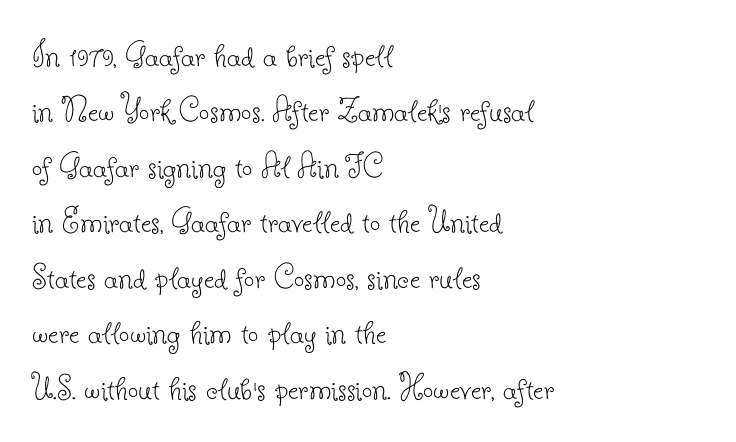
{"serif": "yes", "italic": "no", "bold": "no", "weight": "thin", "width": "normal", "stroke_contrast": "low", "x_height": "small", "monospaced": "no", "underline": "no", "align": "left", "line_spacing": "normal", "line_spacing_ratio": 1.5, "letter_spacing": "normal", "letter_spacing_em": 0.0, "glyph_px": 37}
